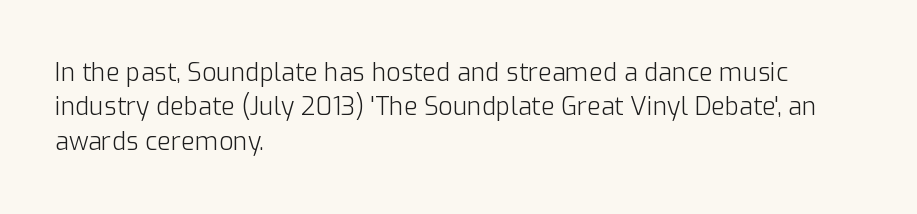
Spacing between characters is what you'd get straight out of the box. The passage shown is not underscored anywhere. The lines in this sample share a left origin and differ only in where they stop. The lines sit at an ordinary, default distance from one another. Is the type heavy? It reads as light-to-regular instead.
